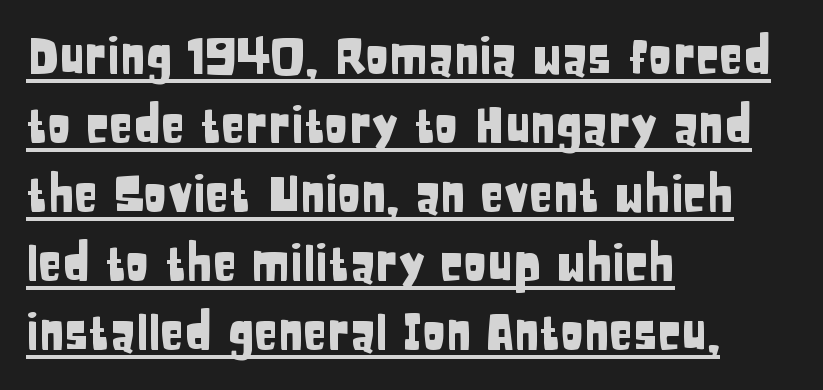
Q: Is the text italic (slanted)? A: No, it is upright.
Q: Is the typeface a serif or a sans-serif typeface? A: Sans-serif.
Q: Is the text underlined? A: Yes.
Q: How is the paragraph aligned? A: Left-aligned.
Q: Is the spacing between letters normal or unusually wide? A: Normal.
Q: Is the spacing between lines tight, normal or loose? A: Normal.
Q: Width (condensed, normal, or wide)? A: Condensed.
Q: Stroke contrast? A: Low.
Q: x-height? A: Large.
Q: Monospaced? A: No.
